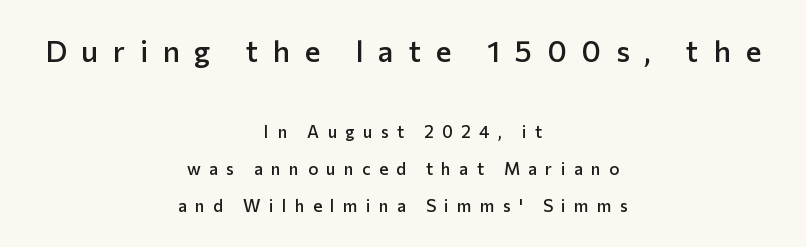
{"serif": "no", "italic": "no", "bold": "semi", "weight": "semibold", "width": "normal", "stroke_contrast": "low", "x_height": "medium", "monospaced": "no", "underline": "no", "align": "center", "line_spacing": "loose", "line_spacing_ratio": 2.17, "letter_spacing": "wide", "letter_spacing_em": 0.49, "larger_block": "first", "size_ratio": 1.76, "glyph_px": 30}
